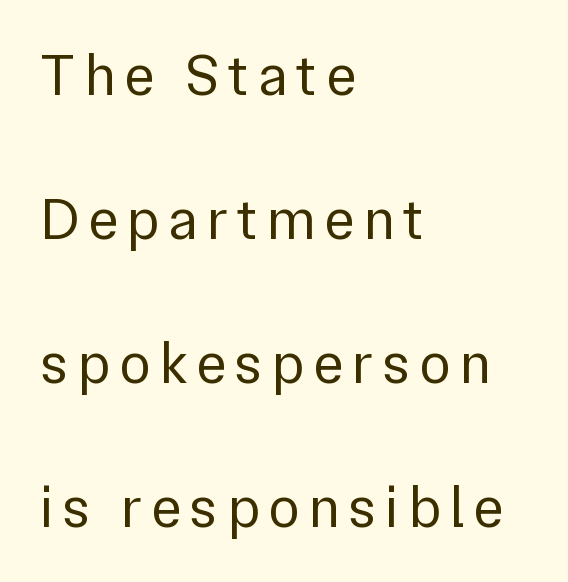
The image shows 59 px regular-weight sans-serif type, upright; set left-aligned, loose line spacing (2.44x), not underlined; low stroke contrast and a medium x-height.
